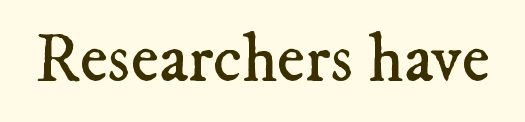
Q: Is the text bold? A: No.
Q: Is the typeface a serif or a sans-serif typeface? A: Serif.
Q: Is the text underlined? A: No.
Q: Is the spacing between letters normal or unusually wide? A: Normal.
Q: Width (condensed, normal, or wide)? A: Normal.
Q: Stroke contrast? A: Low.
Q: x-height? A: Small.
Q: Monospaced? A: No.
